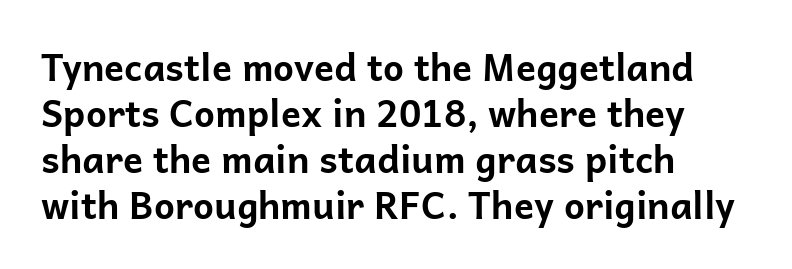
Q: Is the text bold? A: Yes.
Q: Is the text italic (slanted)? A: No, it is upright.
Q: Is the typeface a serif or a sans-serif typeface? A: Sans-serif.
Q: Is the text underlined? A: No.
Q: How is the paragraph aligned? A: Left-aligned.
Q: Is the spacing between letters normal or unusually wide? A: Normal.
Q: Width (condensed, normal, or wide)? A: Normal.
Q: Stroke contrast? A: Low.
Q: x-height? A: Medium.
Q: Monospaced? A: No.
